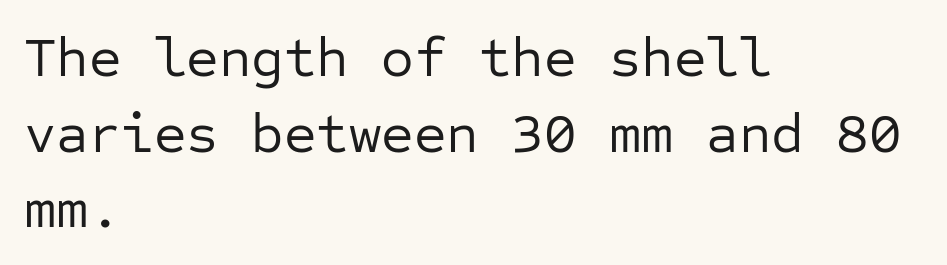
{"serif": "no", "italic": "no", "bold": "no", "weight": "regular", "width": "normal", "stroke_contrast": "low", "x_height": "medium", "monospaced": "yes", "underline": "no", "align": "left", "line_spacing": "normal", "line_spacing_ratio": 1.35, "letter_spacing": "normal", "letter_spacing_em": 0.0, "glyph_px": 56}
